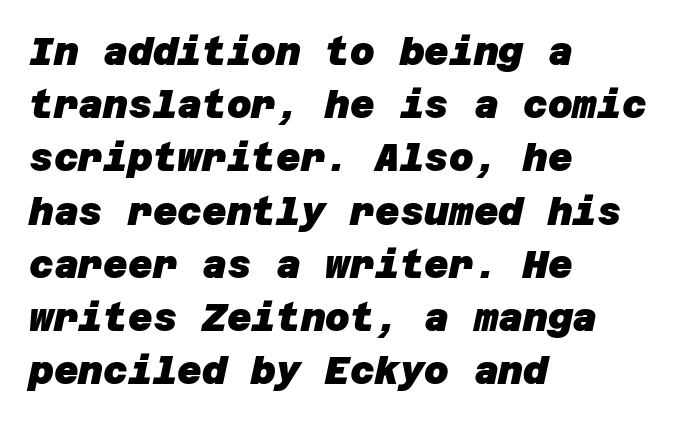
The image shows 38 px heavy sans-serif type; set left-aligned, normal line spacing (1.4x), normal letter spacing, not underlined; low stroke contrast and a large x-height.
